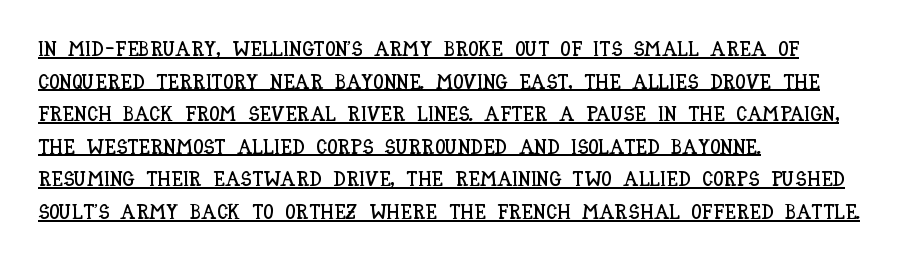
Is there much room between lines? A standard amount, neither cramped nor airy. The lines in this sample share a left origin and differ only in where they stop. The glyphs are accompanied by a horizontal stroke just below them. The rendering keeps characters at their native spacing. Nope, not italic — everything's standing straight.
